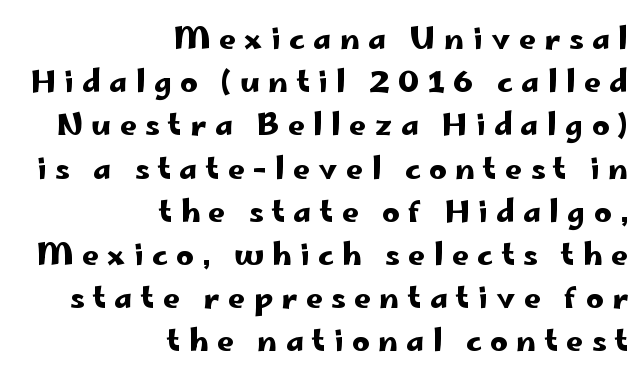
Q: Is the text italic (slanted)? A: No, it is upright.
Q: Is the typeface a serif or a sans-serif typeface? A: Sans-serif.
Q: Is the text underlined? A: No.
Q: How is the paragraph aligned? A: Right-aligned.
Q: Is the spacing between letters normal or unusually wide? A: Unusually wide.
Q: Is the spacing between lines tight, normal or loose? A: Normal.
Q: Width (condensed, normal, or wide)? A: Wide.
Q: Stroke contrast? A: Low.
Q: x-height? A: Small.
Q: Monospaced? A: No.
